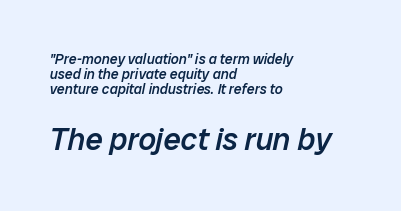
Leading: reduced. Scale increases going downward across the two blocks. The lines are quadded left. The text carries the slant typical of an italic or oblique font.
